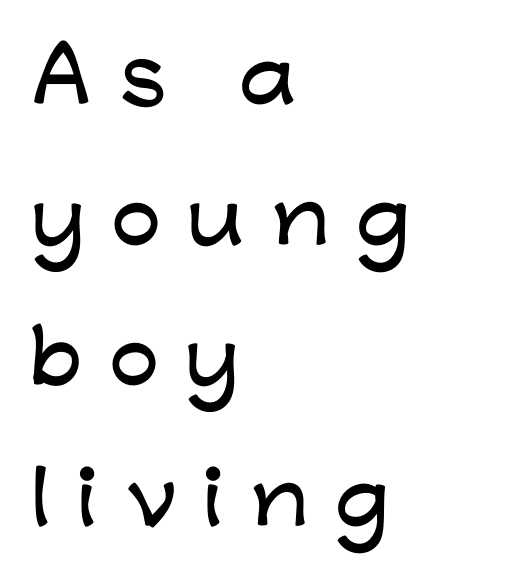
Q: Is the text italic (slanted)? A: No, it is upright.
Q: Is the typeface a serif or a sans-serif typeface? A: Sans-serif.
Q: Is the text underlined? A: No.
Q: How is the paragraph aligned? A: Left-aligned.
Q: Is the spacing between letters normal or unusually wide? A: Unusually wide.
Q: Is the spacing between lines tight, normal or loose? A: Loose.
Q: Width (condensed, normal, or wide)? A: Wide.
Q: Stroke contrast? A: Low.
Q: x-height? A: Medium.
Q: Monospaced? A: No.
